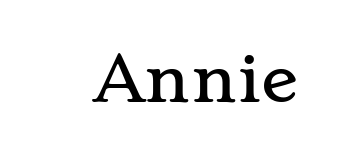
Q: Is the text italic (slanted)? A: No, it is upright.
Q: Is the typeface a serif or a sans-serif typeface? A: Serif.
Q: Is the text underlined? A: No.
Q: Is the spacing between letters normal or unusually wide? A: Normal.
Q: Width (condensed, normal, or wide)? A: Wide.
Q: Stroke contrast? A: Low.
Q: x-height? A: Small.
Q: Monospaced? A: No.
